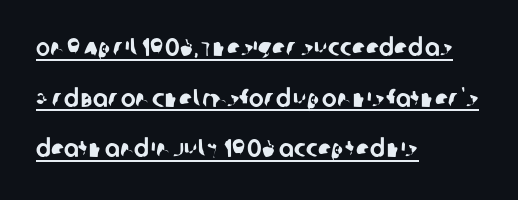
Nothing unusual about the tracking: characters are spaced as the font intends. Layout note: lines flush left. A typographer would call this underscored text. Baseline-to-baseline distance is far greater than the letter height.
